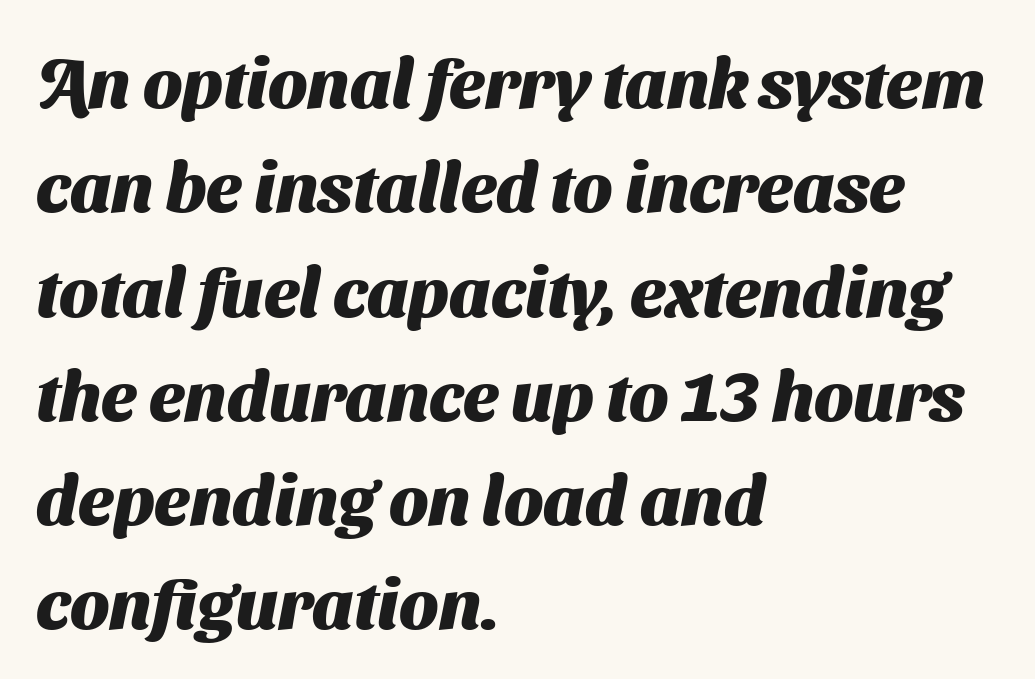
The image shows 70 px heavy sans-serif type; set left-aligned, normal line spacing (1.49x), normal letter spacing, not underlined; medium stroke contrast and a medium x-height.
